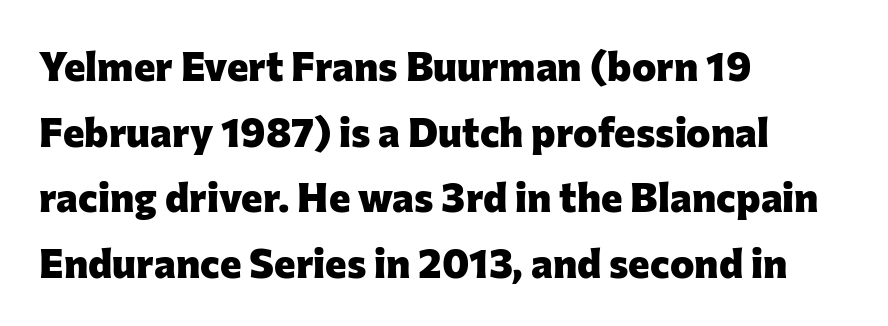
The axis of the letterforms is exactly vertical. This rendering features lettering with no underline. Heavy-handed strokes throughout: this text is bold. The rag falls on the right side of this text block. One glance says typical: line gaps are just what's usual.
